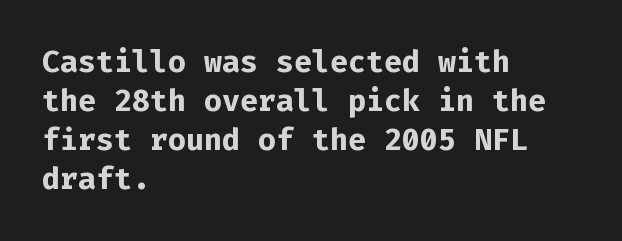
The image shows 30 px bold sans-serif type, upright, monospaced; set left-aligned, normal line spacing (1.3x), normal letter spacing, not underlined; low stroke contrast and a medium x-height.
